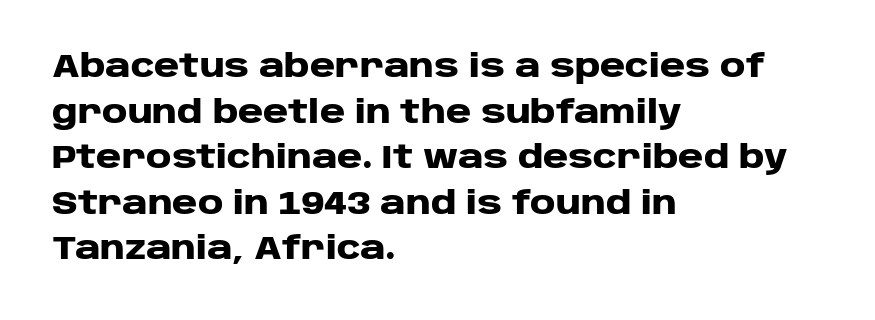
{"serif": "no", "italic": "no", "bold": "yes", "weight": "heavy", "width": "wide", "stroke_contrast": "low", "x_height": "large", "monospaced": "no", "underline": "no", "align": "left", "line_spacing": "normal", "line_spacing_ratio": 1.47, "letter_spacing": "normal", "letter_spacing_em": 0.0, "glyph_px": 31}
